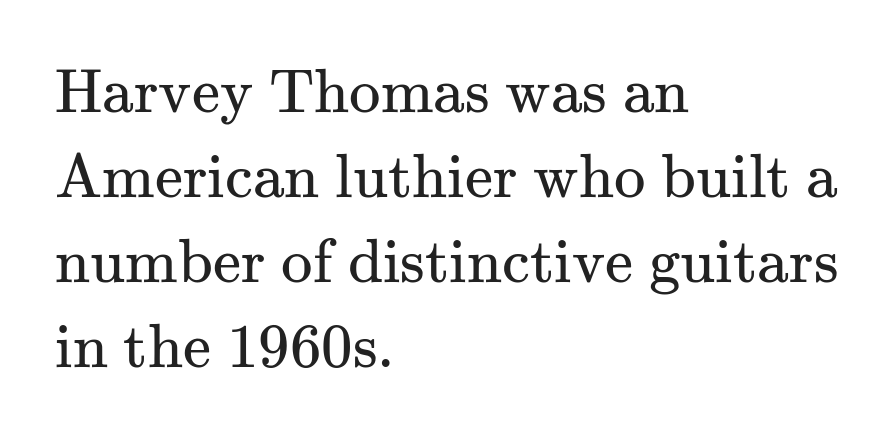
{"serif": "yes", "italic": "no", "bold": "no", "weight": "regular", "width": "normal", "stroke_contrast": "medium", "x_height": "small", "monospaced": "no", "underline": "no", "align": "left", "line_spacing": "normal", "line_spacing_ratio": 1.35, "letter_spacing": "normal", "letter_spacing_em": 0.0, "glyph_px": 63}
